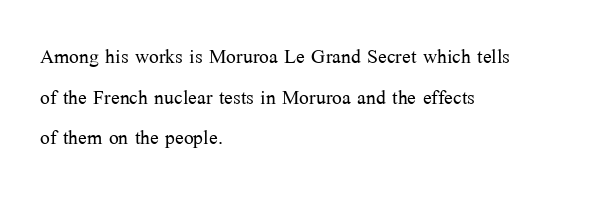
Q: Is the text bold? A: No.
Q: Is the text italic (slanted)? A: No, it is upright.
Q: Is the text underlined? A: No.
Q: How is the paragraph aligned? A: Left-aligned.
Q: Is the spacing between letters normal or unusually wide? A: Normal.
Q: Is the spacing between lines tight, normal or loose? A: Normal.
